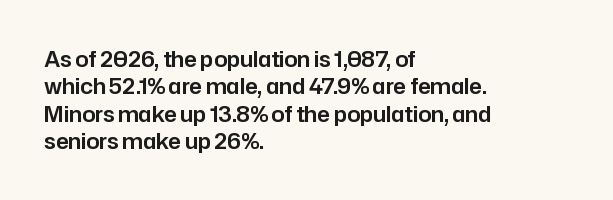
You could call the tracking neutral — neither tight nor loose. Honestly, there is no underline to notice here at all. This is roman type, the default non-slanted kind. Compared with a centered layout, this one pins lines to the left instead. Interline gaps are of average width in this sample.
